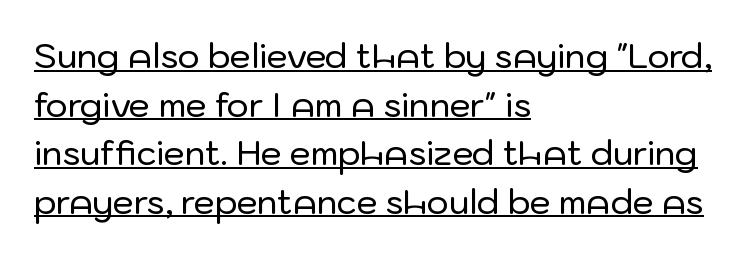
{"serif": "no", "italic": "no", "width": "normal", "stroke_contrast": "low", "x_height": "medium", "monospaced": "no", "underline": "yes", "align": "left", "line_spacing": "normal", "line_spacing_ratio": 1.47, "letter_spacing": "normal", "letter_spacing_em": 0.0, "glyph_px": 33}
